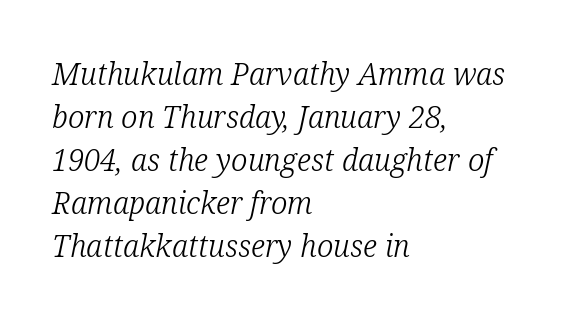
The characters display serif detailing at their extremities. The space between consecutive lines is moderate. The compositor pushed each line to the left boundary. The face used here is proportionally spaced, like ordinary book or web type. Counters stay open thanks to moderate or lighter strokes. Plain, unruled lines of type.
